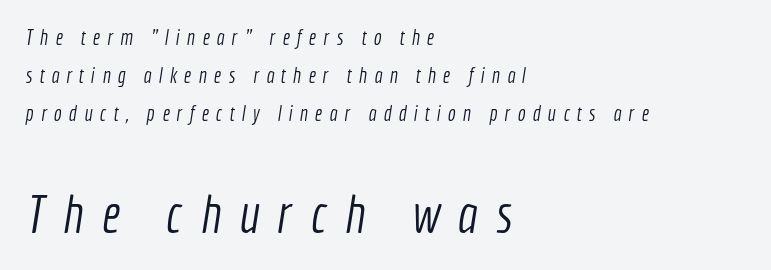
Small over large — that's the arrangement of the two blocks here. The font family rendered here belongs to the sans-serif group. The face used here is proportionally spaced, like ordinary book or web type. Plain, unruled lines of type. Vertical stems look standard width or narrower in stroke. The letters are spread apart with noticeably loose tracking.
